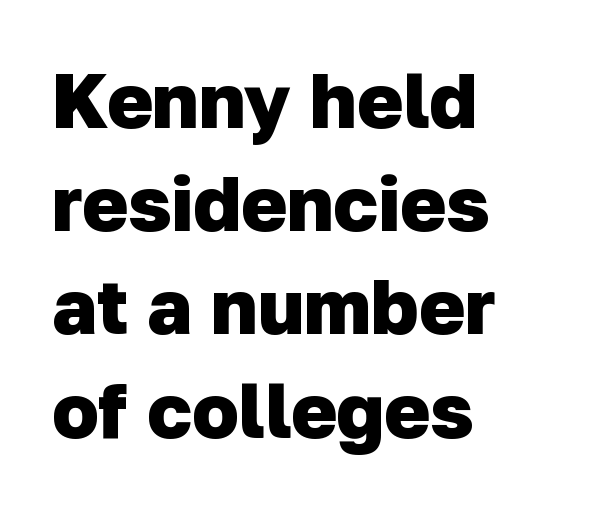
The image shows 77 px heavy sans-serif type; set left-aligned, normal line spacing (1.34x), normal letter spacing, not underlined; low stroke contrast and a medium x-height.
